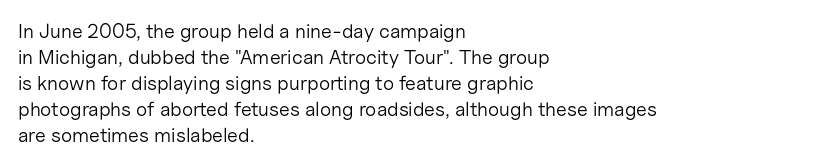
Q: Is the text bold? A: No.
Q: Is the text italic (slanted)? A: No, it is upright.
Q: Is the text underlined? A: No.
Q: How is the paragraph aligned? A: Left-aligned.
Q: Is the spacing between letters normal or unusually wide? A: Normal.
Q: Is the spacing between lines tight, normal or loose? A: Normal.
